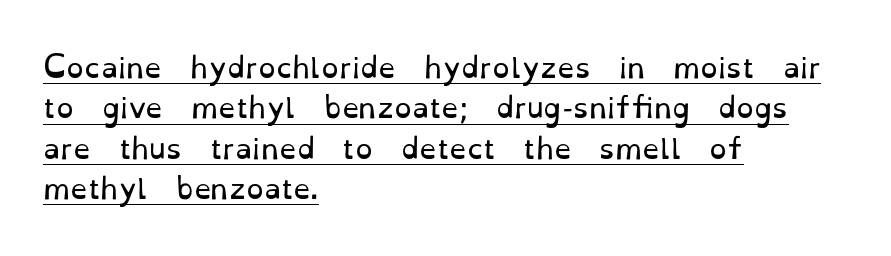
The image shows 28 px regular-weight type, upright; set left-aligned, normal line spacing (1.44x), normal letter spacing, underlined; low stroke contrast and a small x-height.
